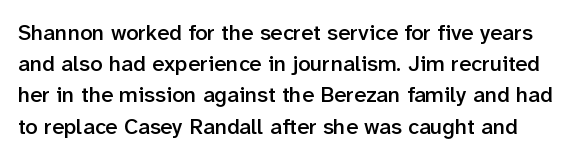
The image shows 22 px text type, upright; set normal line spacing (1.42x), normal letter spacing, not underlined.
